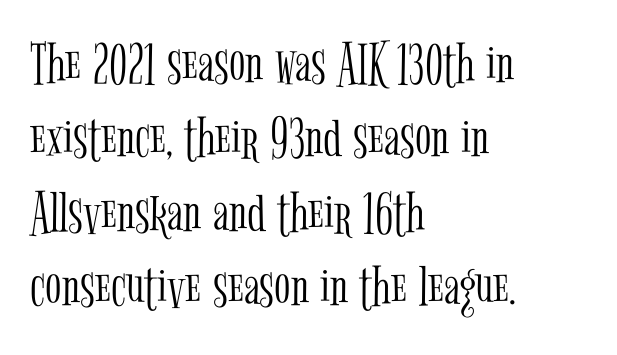
The image shows 60 px light, condensed serif type, upright; set left-aligned, line spacing 1.24x, normal letter spacing, not underlined; low stroke contrast and a medium x-height.
